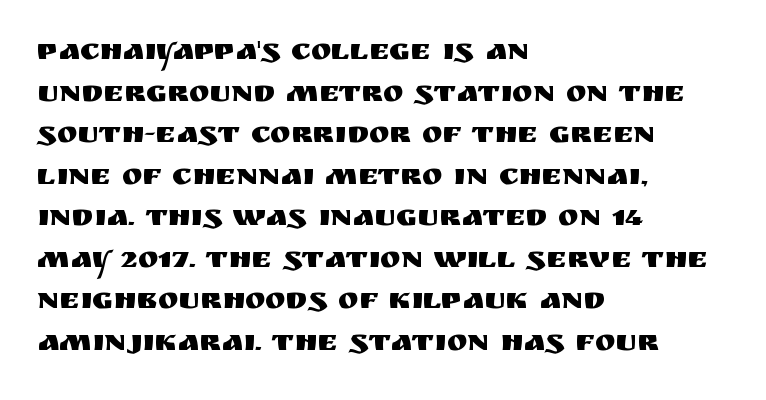
Q: Is the text italic (slanted)? A: No, it is upright.
Q: Is the typeface a serif or a sans-serif typeface? A: Sans-serif.
Q: Is the text underlined? A: No.
Q: How is the paragraph aligned? A: Left-aligned.
Q: Is the spacing between letters normal or unusually wide? A: Normal.
Q: Is the spacing between lines tight, normal or loose? A: Normal.
Q: Width (condensed, normal, or wide)? A: Normal.
Q: Stroke contrast? A: Medium.
Q: x-height? A: Large.
Q: Monospaced? A: No.
